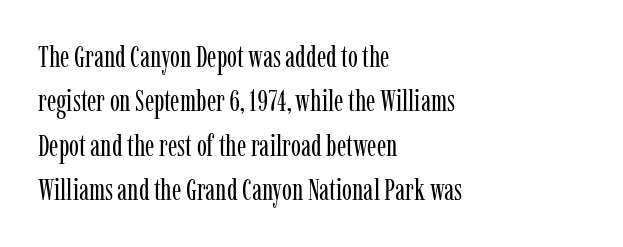
Q: Is the text bold? A: No.
Q: Is the text italic (slanted)? A: No, it is upright.
Q: Is the typeface a serif or a sans-serif typeface? A: Serif.
Q: Is the text underlined? A: No.
Q: How is the paragraph aligned? A: Left-aligned.
Q: Is the spacing between letters normal or unusually wide? A: Normal.
Q: Is the spacing between lines tight, normal or loose? A: Normal.
Q: Width (condensed, normal, or wide)? A: Condensed.
Q: Stroke contrast? A: Low.
Q: x-height? A: Medium.
Q: Monospaced? A: No.
